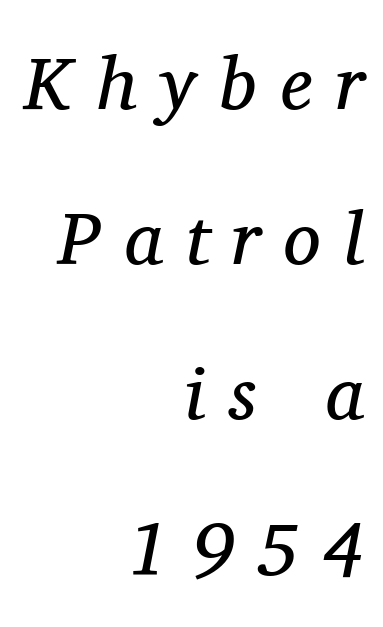
Q: Is the text bold? A: No.
Q: Is the text italic (slanted)? A: Yes, it leans right by about 11 degrees.
Q: Is the typeface a serif or a sans-serif typeface? A: Serif.
Q: Is the text underlined? A: No.
Q: How is the paragraph aligned? A: Right-aligned.
Q: Is the spacing between letters normal or unusually wide? A: Unusually wide.
Q: Is the spacing between lines tight, normal or loose? A: Loose.
Q: Width (condensed, normal, or wide)? A: Normal.
Q: Stroke contrast? A: Medium.
Q: x-height? A: Medium.
Q: Monospaced? A: No.
